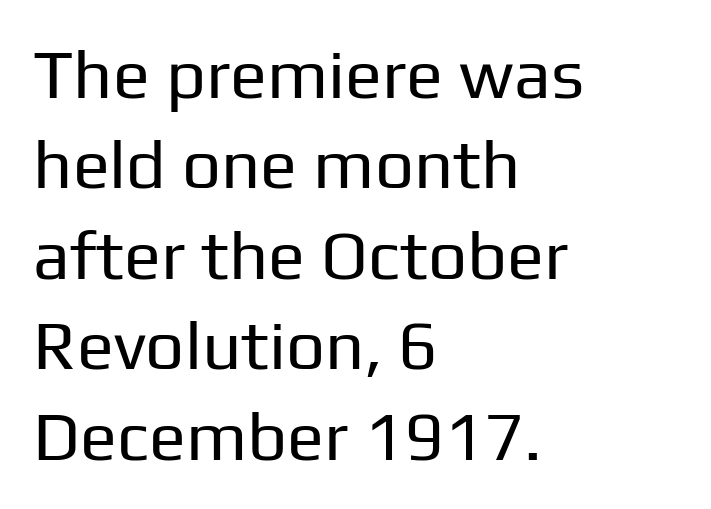
Q: Is the text bold? A: No.
Q: Is the text italic (slanted)? A: No, it is upright.
Q: Is the typeface a serif or a sans-serif typeface? A: Sans-serif.
Q: Is the text underlined? A: No.
Q: How is the paragraph aligned? A: Left-aligned.
Q: Is the spacing between letters normal or unusually wide? A: Normal.
Q: Is the spacing between lines tight, normal or loose? A: Normal.
Q: Width (condensed, normal, or wide)? A: Normal.
Q: Stroke contrast? A: Low.
Q: x-height? A: Medium.
Q: Monospaced? A: No.
